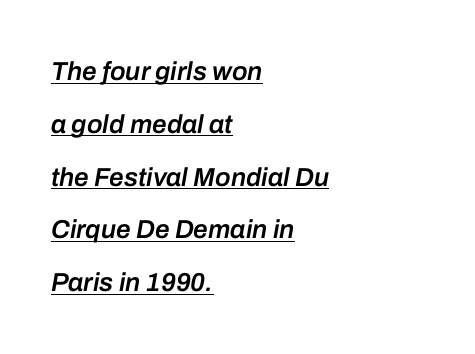
{"italic": "yes", "lean": "right", "slant_degrees": 10, "bold": "semi", "underline": "yes", "align": "left", "line_spacing": "loose", "line_spacing_ratio": 2.03, "letter_spacing": "normal", "letter_spacing_em": 0.0, "glyph_px": 26}
